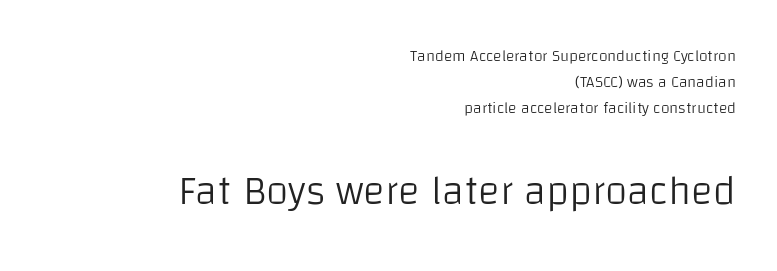
The image shows 41 px light sans-serif type, upright; set right-aligned, normal line spacing (1.64x), normal letter spacing, not underlined; the second (bottom) block is 2.56x larger; low stroke contrast and a large x-height.
